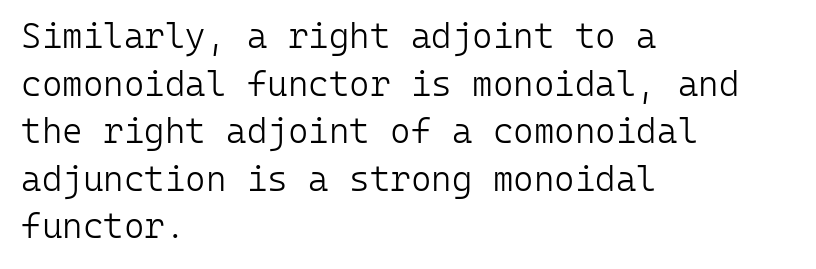
Stems and bowls with no extra thickness — not bold. The type is set solid horizontally, with unmodified tracking. Clear beneath every line of the passage. Serifs: no, the terminals of the letterforms are clean. Successive baselines arrive at the customary interval.
